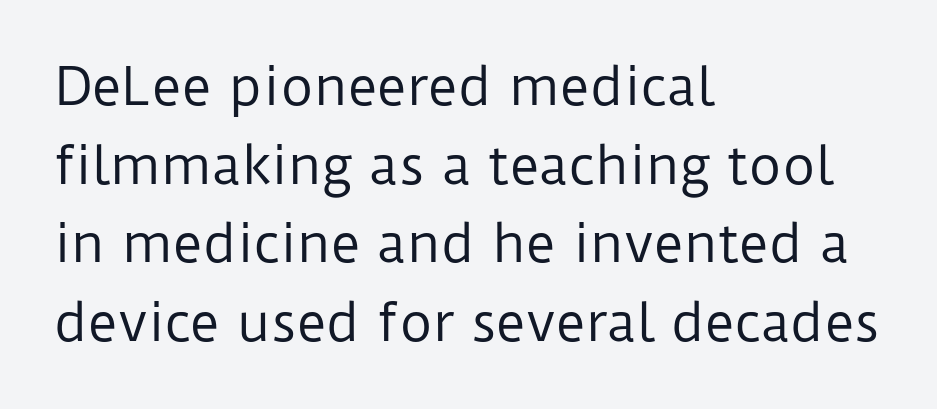
The image shows 51 px regular-weight sans-serif type, upright; set left-aligned, normal line spacing (1.54x), normal letter spacing, not underlined; low stroke contrast and a medium x-height.
